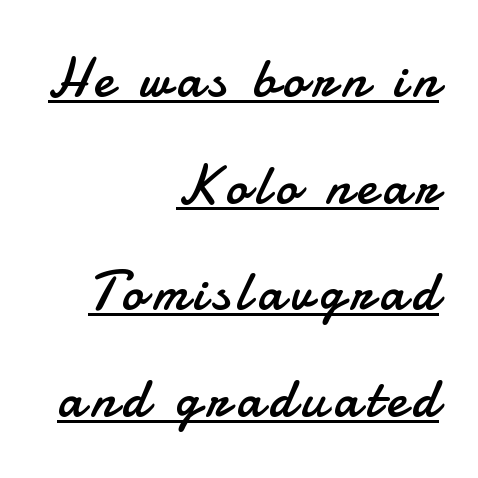
Q: Is the text bold? A: No.
Q: Is the text italic (slanted)? A: Yes.
Q: Is the typeface a serif or a sans-serif typeface? A: Sans-serif.
Q: Is the text underlined? A: Yes.
Q: How is the paragraph aligned? A: Right-aligned.
Q: Is the spacing between lines tight, normal or loose? A: Loose.
Q: Width (condensed, normal, or wide)? A: Normal.
Q: Stroke contrast? A: Low.
Q: x-height? A: Small.
Q: Monospaced? A: No.
